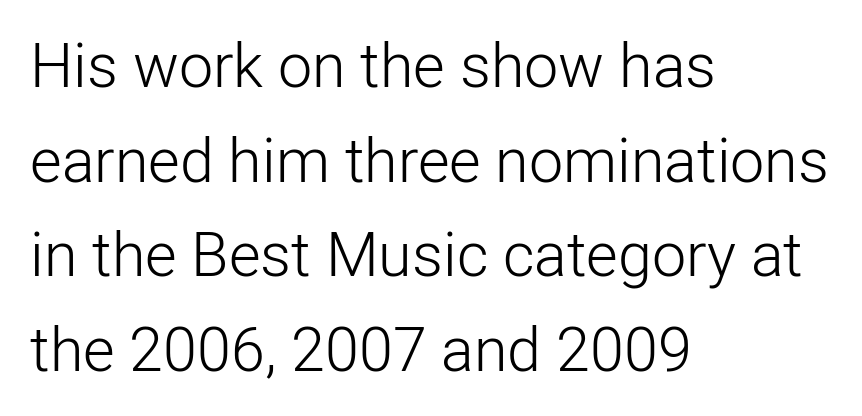
{"serif": "no", "italic": "no", "bold": "no", "weight": "light", "width": "normal", "stroke_contrast": "low", "x_height": "medium", "monospaced": "no", "underline": "no", "align": "left", "line_spacing": "normal", "line_spacing_ratio": 1.55, "letter_spacing": "normal", "letter_spacing_em": 0.0, "glyph_px": 61}
